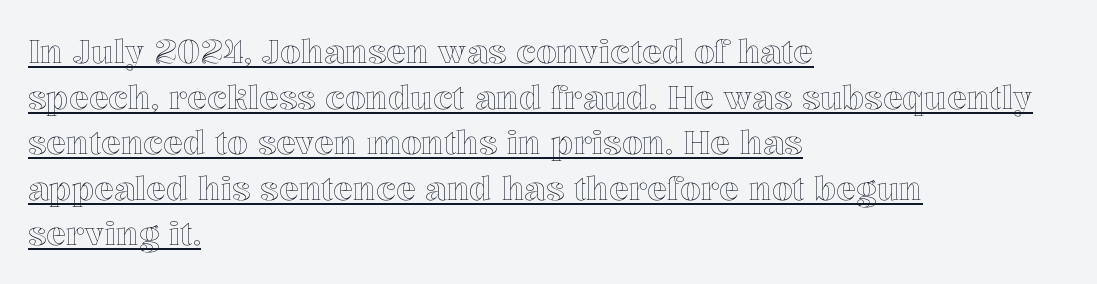
Q: Is the text italic (slanted)? A: No, it is upright.
Q: Is the text underlined? A: Yes.
Q: How is the paragraph aligned? A: Left-aligned.
Q: Is the spacing between letters normal or unusually wide? A: Normal.
Q: Is the spacing between lines tight, normal or loose? A: Normal.
Q: Width (condensed, normal, or wide)? A: Normal.
Q: x-height? A: Medium.
Q: Monospaced? A: No.
